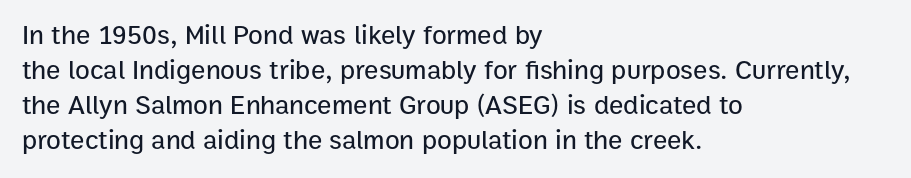
{"italic": "no", "underline": "no", "align": "left", "line_spacing": "normal", "line_spacing_ratio": 1.3, "letter_spacing": "normal", "letter_spacing_em": 0.0, "glyph_px": 27}
